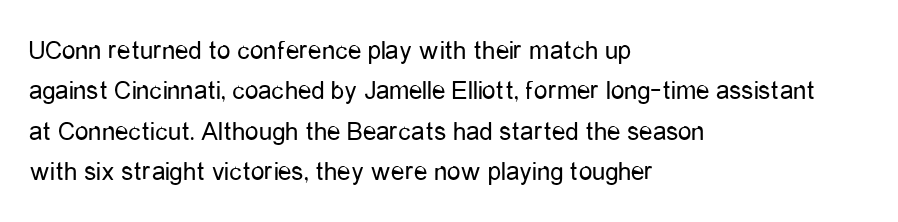
Q: Is the text bold? A: No.
Q: Is the text italic (slanted)? A: No, it is upright.
Q: Is the text underlined? A: No.
Q: How is the paragraph aligned? A: Left-aligned.
Q: Is the spacing between letters normal or unusually wide? A: Normal.
Q: Is the spacing between lines tight, normal or loose? A: Normal.
